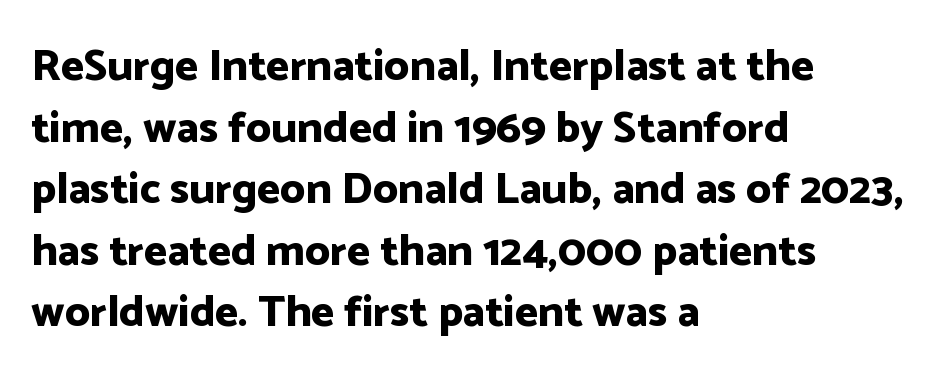
The image shows 44 px bold sans-serif type, upright; set left-aligned, normal line spacing (1.4x), normal letter spacing, not underlined; low stroke contrast and a medium x-height.
